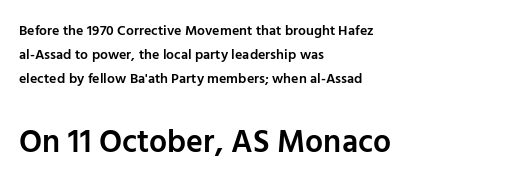
The gap between lines stays unmarked. Does the lettering tilt? It doesn't — this is upright. Characters follow at the spacing the type designer built in. Looks like regular typesetting: each glyph gets only the width it needs. A somewhat darkened texture: the type is semibold rather than bold. Caption: multi-line text, flush left, ragged right.
